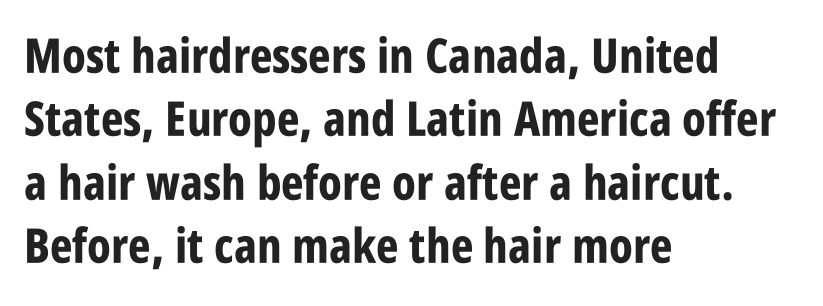
A typesetter would call this proportional, since set widths differ per character. A typesetter would label this face a sans. A typesetter would call this zero additional tracking. These words are printed bold, with thick strokes throughout. Upright lettering throughout. Check under the words: just untouched page.
